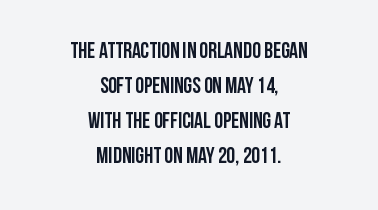
Q: Is the text bold? A: Yes.
Q: Is the text italic (slanted)? A: No, it is upright.
Q: Is the text underlined? A: No.
Q: How is the paragraph aligned? A: Centered.
Q: Is the spacing between letters normal or unusually wide? A: Normal.
Q: Is the spacing between lines tight, normal or loose? A: Normal.
